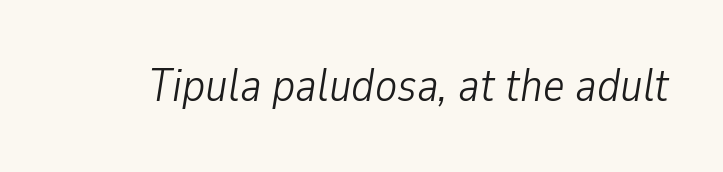
Each row of text sits above clean, open space. The font's italic variant was chosen for this text. The cut favours lightness, reaching ordinary text weight at its darkest. How are the letters spaced? Ordinarily, with no added tracking.
